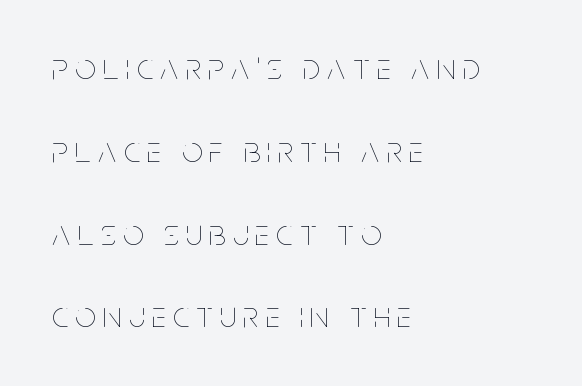
The space directly below the letters is spotless. In terms of posture, this sample is upright. Honestly, the rows look like they've been pulled way apart. Character widths vary here, with narrow letters taking less room than wide ones.
